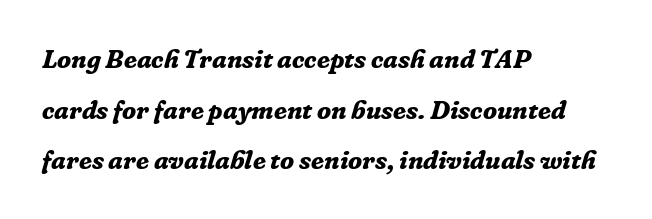
On the weight axis this lands at bold, roughly 700. Look at the tracking — it's just the regular setting, nothing added. Words float on clear page, feet unadorned. The lines in this sample share a left origin and differ only in where they stop.
